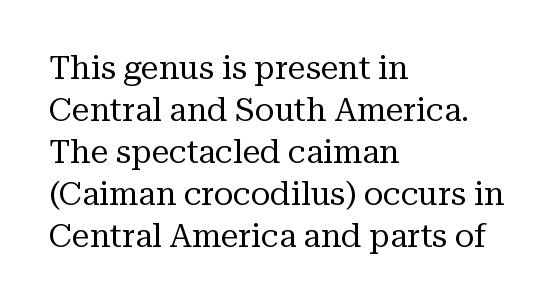
The strokes carry an ordinary text weight at most. Default kerning and tracking; the words read as compact shapes. You can tell from the footed stems that serif type was used. This block has exactly the height ordinary leading produces.
